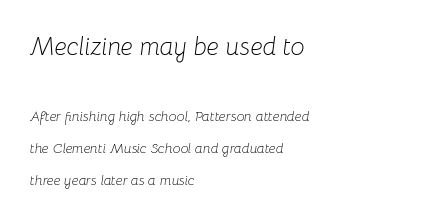
The image shows 25 px text type, italic (leaning right); set left-aligned, loose line spacing (2.28x), normal letter spacing, not underlined; the first (top) block is 1.79x larger.
